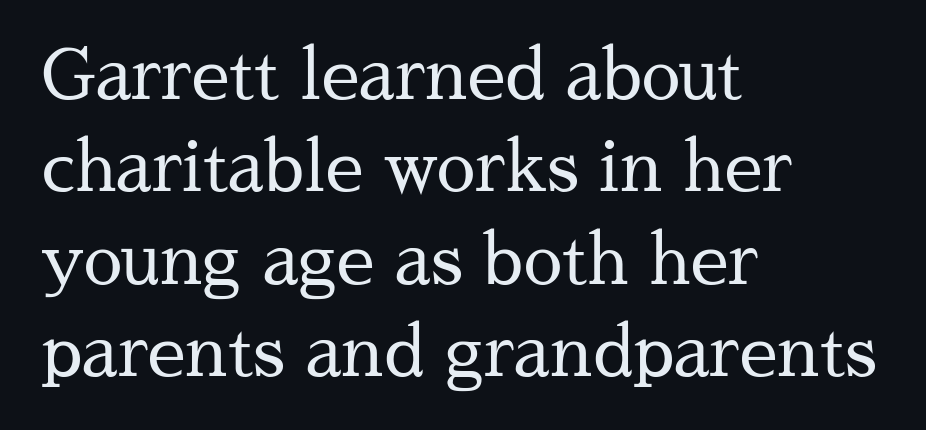
The image shows 69 px regular-weight serif type, upright; set left-aligned, normal line spacing (1.34x), normal letter spacing, not underlined; medium stroke contrast and a medium x-height.
